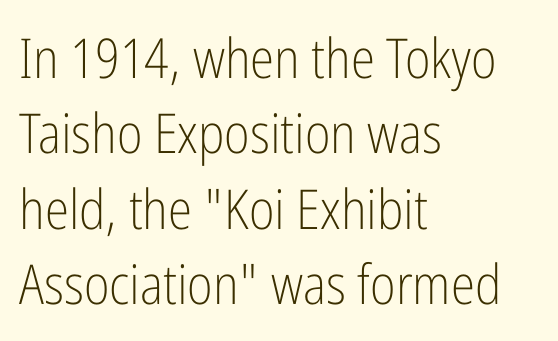
Q: Is the text bold? A: No.
Q: Is the text italic (slanted)? A: No, it is upright.
Q: Is the typeface a serif or a sans-serif typeface? A: Sans-serif.
Q: Is the text underlined? A: No.
Q: How is the paragraph aligned? A: Left-aligned.
Q: Is the spacing between letters normal or unusually wide? A: Normal.
Q: Is the spacing between lines tight, normal or loose? A: Normal.
Q: Width (condensed, normal, or wide)? A: Condensed.
Q: Stroke contrast? A: Low.
Q: x-height? A: Medium.
Q: Monospaced? A: No.
